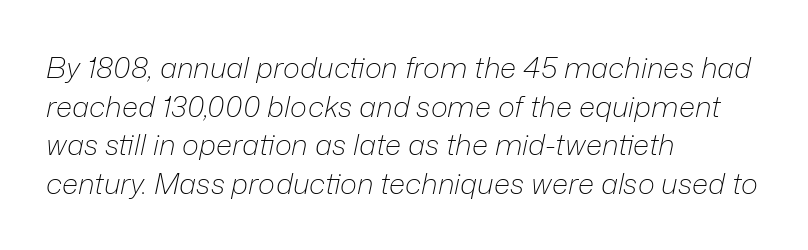
{"italic": "yes", "lean": "right", "slant_degrees": 12, "bold": "no", "weight": "light", "width": "normal", "stroke_contrast": "low", "x_height": "medium", "monospaced": "no", "underline": "no", "align": "left", "line_spacing": "normal", "line_spacing_ratio": 1.33, "letter_spacing": "normal", "letter_spacing_em": 0.0, "glyph_px": 29}
